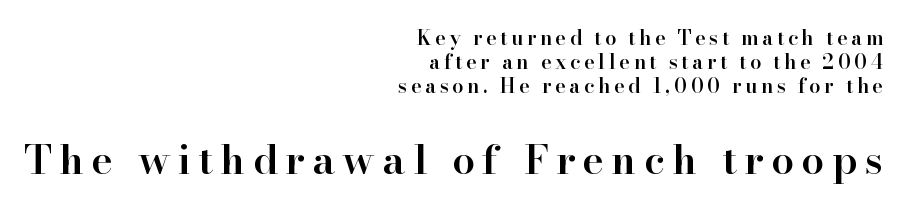
The rag falls on the left side of this text block. This rendering features lettering with no underline. Here the designer chose a conventional face with non-uniform glyph widths. The rendering enlarges the type as you move from the upper chunk to the lower.
